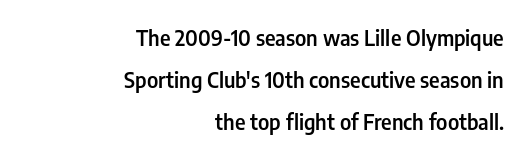
Q: Is the text bold? A: Semi-bold.
Q: Is the text italic (slanted)? A: No, it is upright.
Q: Is the text underlined? A: No.
Q: How is the paragraph aligned? A: Right-aligned.
Q: Is the spacing between letters normal or unusually wide? A: Normal.
Q: Is the spacing between lines tight, normal or loose? A: Loose.
